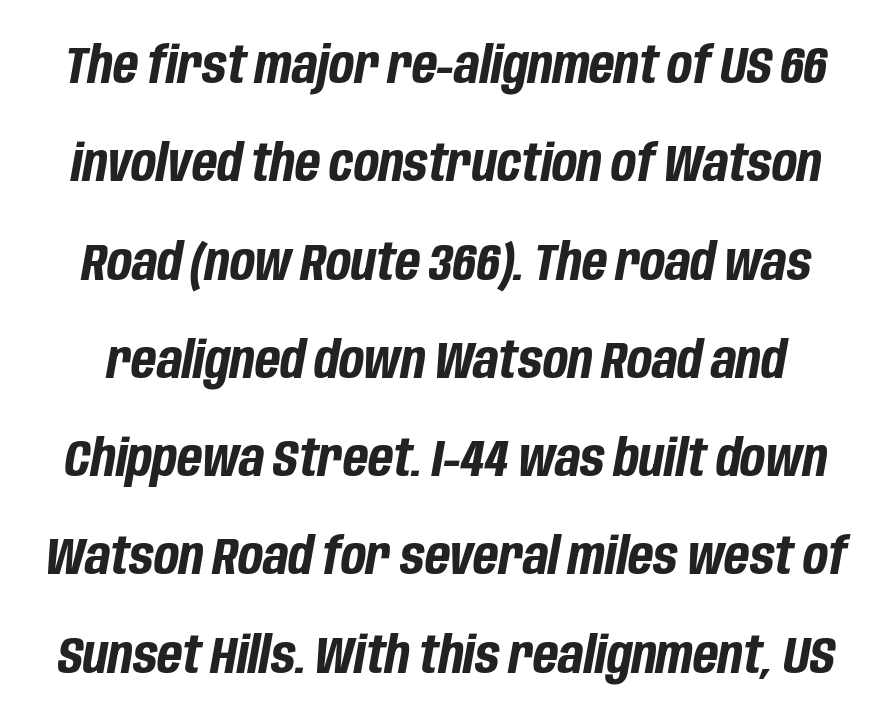
Here the designer chose a conventional face with non-uniform glyph widths. The passage shown has conventional tracking throughout. Pretty heavy lettering here — definitely bold. These lines were composed using italics. Letters rest on an invisible, unmarked baseline.
